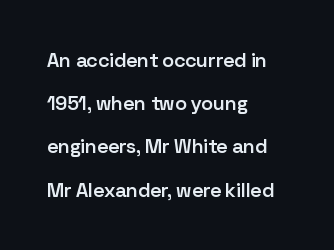
Each glyph is drawn with semibold strokes, heavier than normal yet not fully bold. Clear beneath every line of the passage. If you drew a ruler down the left edge, every line would touch it. Regarding leading, the lines here are spaced well apart. No extra tracking has been applied to these lines. Italic? Not at all — the glyphs are vertical.
